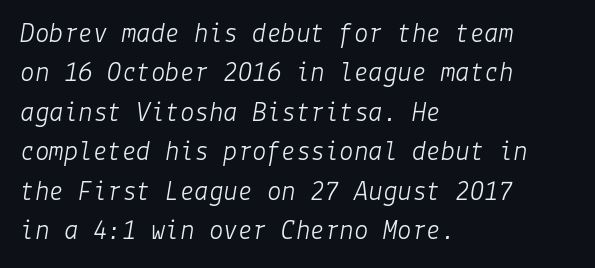
{"italic": "yes", "lean": "right", "slant_degrees": 9, "bold": "no", "weight": "light", "width": "normal", "stroke_contrast": "low", "x_height": "medium", "underline": "no", "align": "left", "line_spacing": "normal", "line_spacing_ratio": 1.36, "letter_spacing": "normal", "letter_spacing_em": 0.0, "glyph_px": 29}
